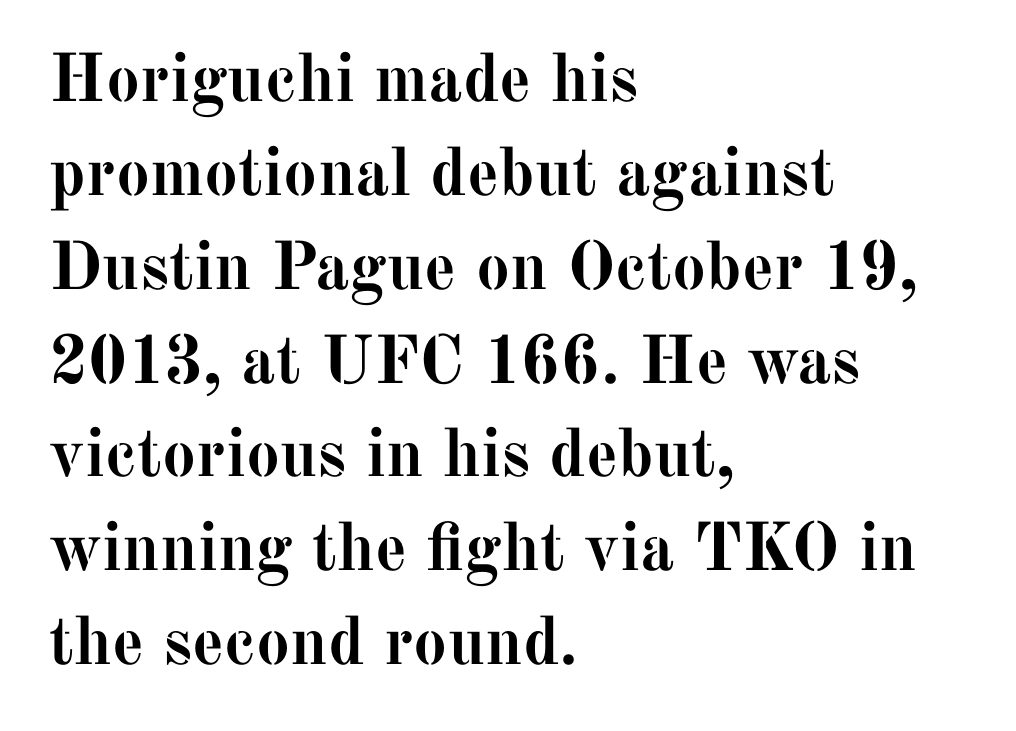
Q: Is the text bold? A: Yes.
Q: Is the text italic (slanted)? A: No, it is upright.
Q: Is the typeface a serif or a sans-serif typeface? A: Serif.
Q: Is the text underlined? A: No.
Q: How is the paragraph aligned? A: Left-aligned.
Q: Is the spacing between letters normal or unusually wide? A: Normal.
Q: Is the spacing between lines tight, normal or loose? A: Normal.
Q: Width (condensed, normal, or wide)? A: Normal.
Q: Stroke contrast? A: Medium.
Q: x-height? A: Medium.
Q: Monospaced? A: No.
